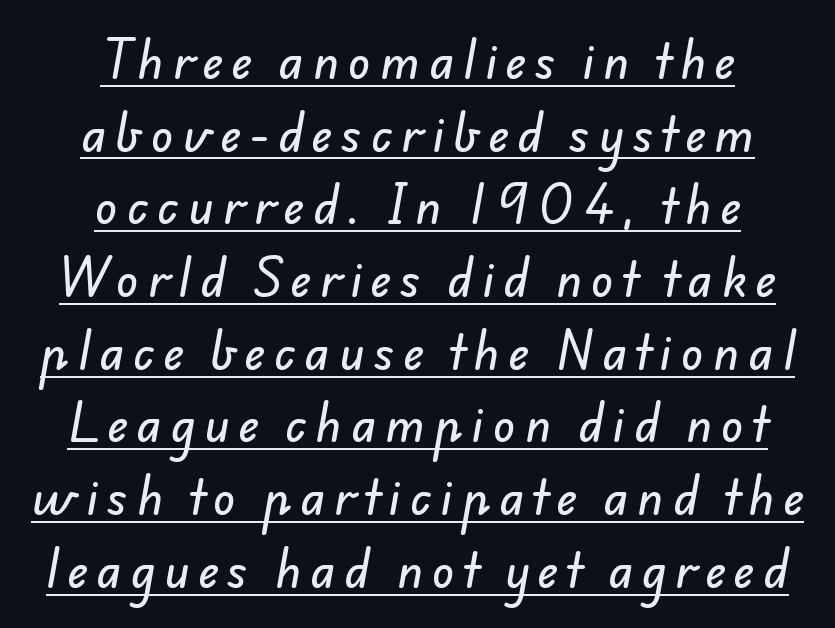
Q: Is the typeface a serif or a sans-serif typeface? A: Sans-serif.
Q: Is the text underlined? A: Yes.
Q: How is the paragraph aligned? A: Centered.
Q: Is the spacing between letters normal or unusually wide? A: Unusually wide.
Q: Is the spacing between lines tight, normal or loose? A: Normal.
Q: Width (condensed, normal, or wide)? A: Normal.
Q: Stroke contrast? A: Low.
Q: x-height? A: Small.
Q: Monospaced? A: No.
